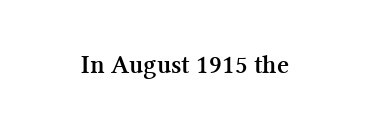
The image shows 26 px bold type, upright; set normal letter spacing, not underlined.
